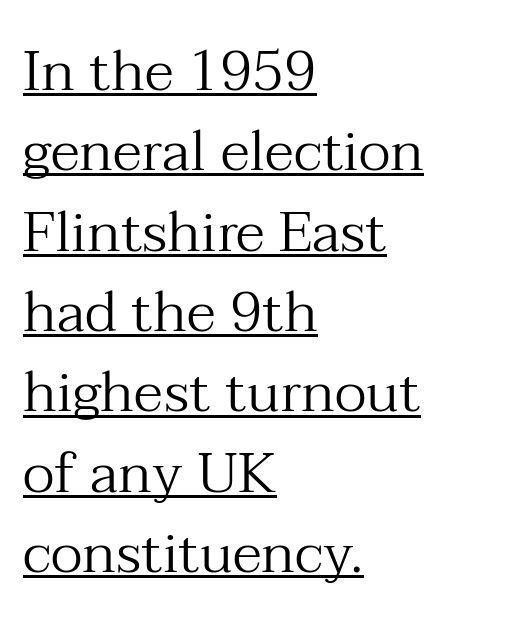
The image shows 57 px regular-weight serif type, upright; set left-aligned, normal line spacing (1.41x), normal letter spacing, underlined; medium stroke contrast and a medium x-height.
